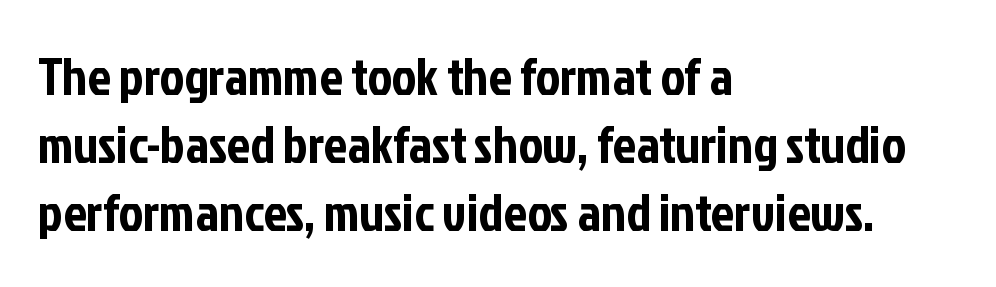
Q: Is the text italic (slanted)? A: No, it is upright.
Q: Is the typeface a serif or a sans-serif typeface? A: Sans-serif.
Q: Is the text underlined? A: No.
Q: How is the paragraph aligned? A: Left-aligned.
Q: Is the spacing between letters normal or unusually wide? A: Normal.
Q: Is the spacing between lines tight, normal or loose? A: Normal.
Q: Width (condensed, normal, or wide)? A: Condensed.
Q: Stroke contrast? A: Low.
Q: x-height? A: Medium.
Q: Monospaced? A: No.
